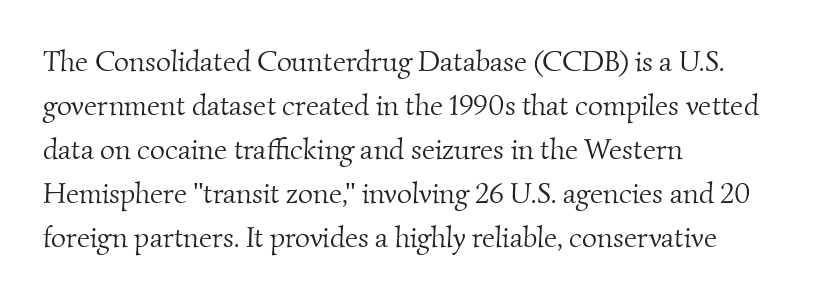
Q: Is the text bold? A: No.
Q: Is the typeface a serif or a sans-serif typeface? A: Serif.
Q: Is the text underlined? A: No.
Q: How is the paragraph aligned? A: Left-aligned.
Q: Is the spacing between letters normal or unusually wide? A: Normal.
Q: Is the spacing between lines tight, normal or loose? A: Normal.
Q: Width (condensed, normal, or wide)? A: Normal.
Q: Stroke contrast? A: Medium.
Q: x-height? A: Small.
Q: Monospaced? A: No.
